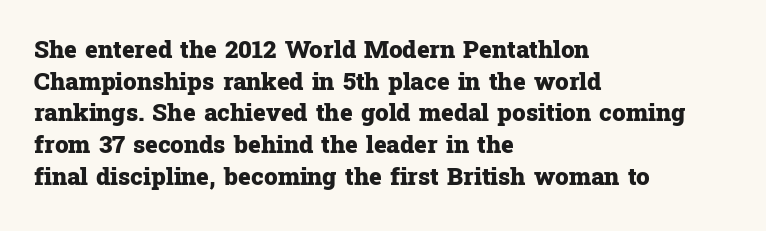
Honestly, the letter spacing is just normal — you wouldn't notice it. One glance says typical: line gaps are just what's usual. These lines stack with their left ends in a neat column. The type sits square on the baseline with zero lean. Descender tails drop into unmarked territory. How heavy is the stroke? Heavy — this is a bold.
